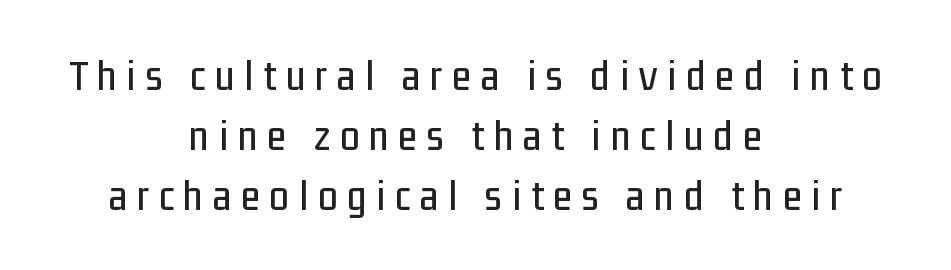
The image shows 44 px condensed sans-serif type, upright; set centered, normal line spacing (1.36x), unusually wide letter spacing (+0.22 em), not underlined; low stroke contrast and a medium x-height.
